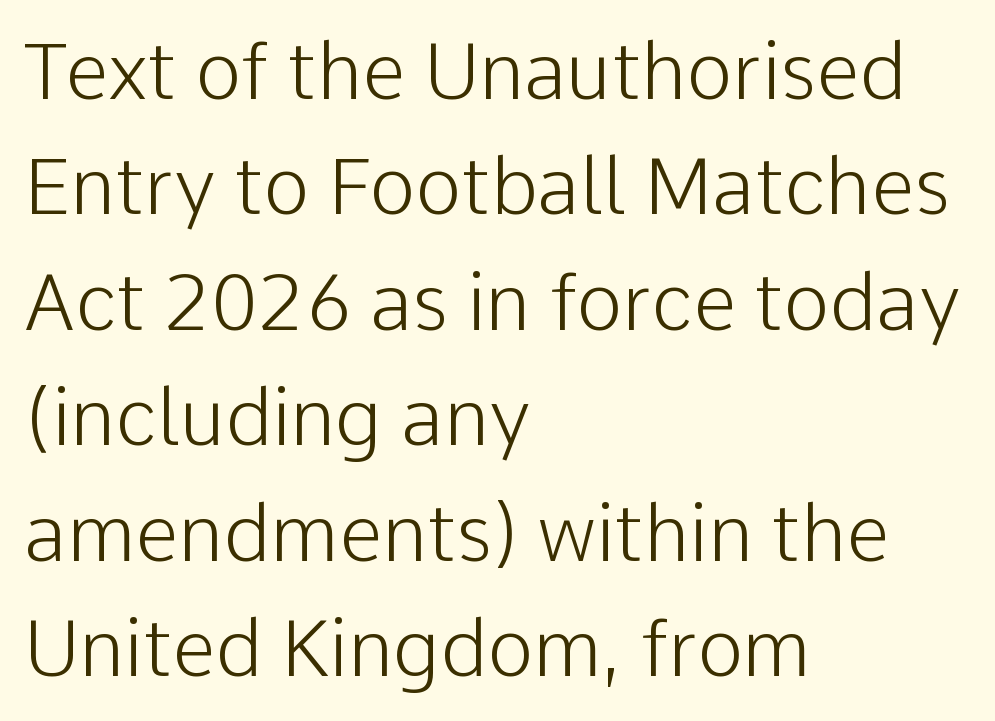
Q: Is the text bold? A: No.
Q: Is the text italic (slanted)? A: No, it is upright.
Q: Is the typeface a serif or a sans-serif typeface? A: Sans-serif.
Q: Is the text underlined? A: No.
Q: How is the paragraph aligned? A: Left-aligned.
Q: Is the spacing between letters normal or unusually wide? A: Normal.
Q: Is the spacing between lines tight, normal or loose? A: Normal.
Q: Width (condensed, normal, or wide)? A: Normal.
Q: Stroke contrast? A: Low.
Q: x-height? A: Medium.
Q: Monospaced? A: No.
